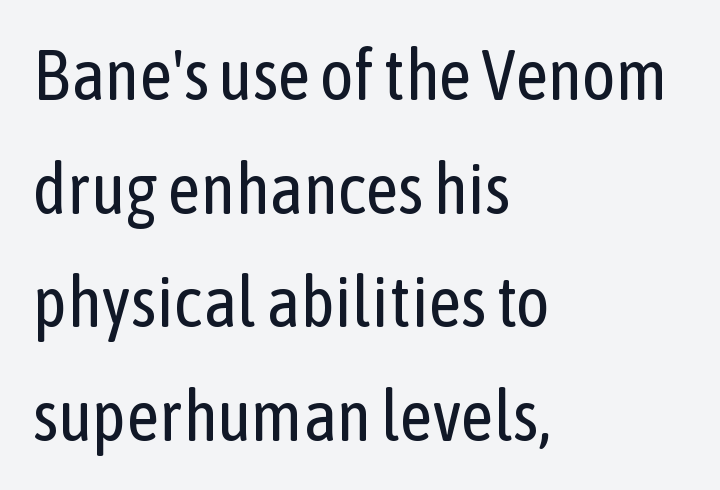
{"serif": "no", "italic": "no", "bold": "no", "weight": "regular", "width": "condensed", "stroke_contrast": "low", "x_height": "medium", "monospaced": "no", "underline": "no", "align": "left", "line_spacing": "normal", "line_spacing_ratio": 1.6, "letter_spacing": "normal", "letter_spacing_em": 0.0, "glyph_px": 71}
